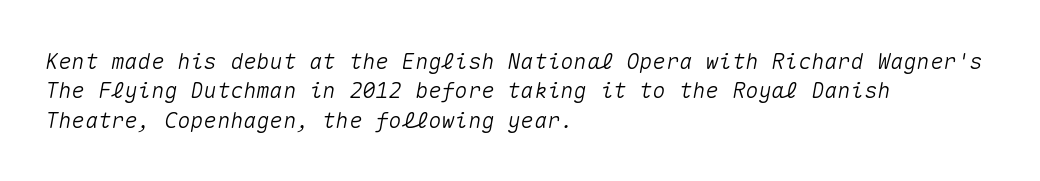
{"italic": "yes", "lean": "right", "slant_degrees": 10, "underline": "no", "align": "left", "line_spacing": "normal", "line_spacing_ratio": 1.33, "letter_spacing": "normal", "letter_spacing_em": 0.0, "glyph_px": 22}
